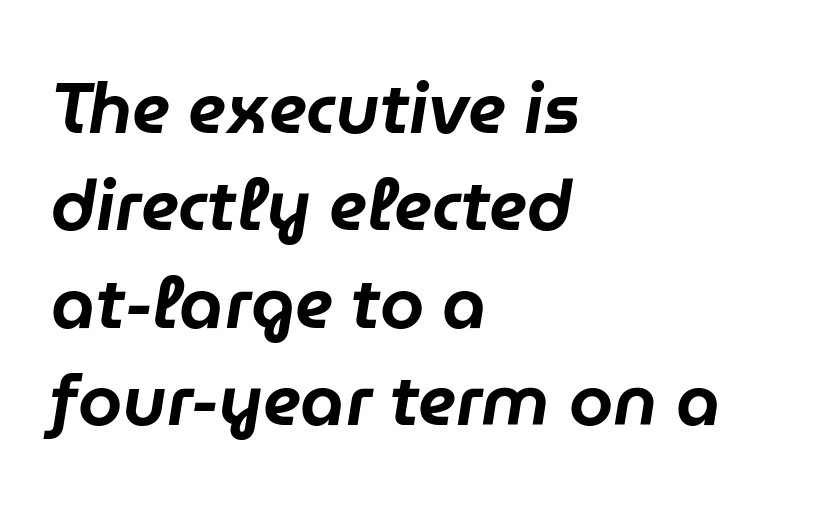
The image shows 71 px text type, italic (leaning right); set left-aligned, normal line spacing (1.37x), normal letter spacing, not underlined; low stroke contrast and a medium x-height.
